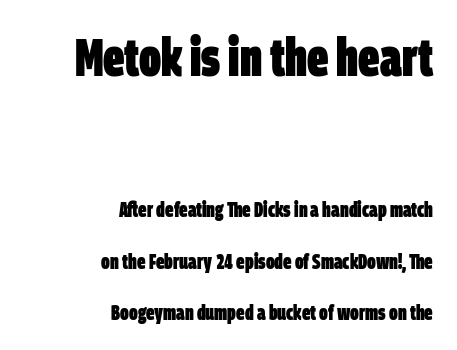
Each line ends at the same right margin while the left side varies. Scale decreases going downward across the two blocks. A dark, heavy texture on the line: the type is bold. Think of a printed novel: that variable character pitch is what you see here. The space beneath each line is pristine and unruled. A great deal of white space separates one row of letters from the next.
